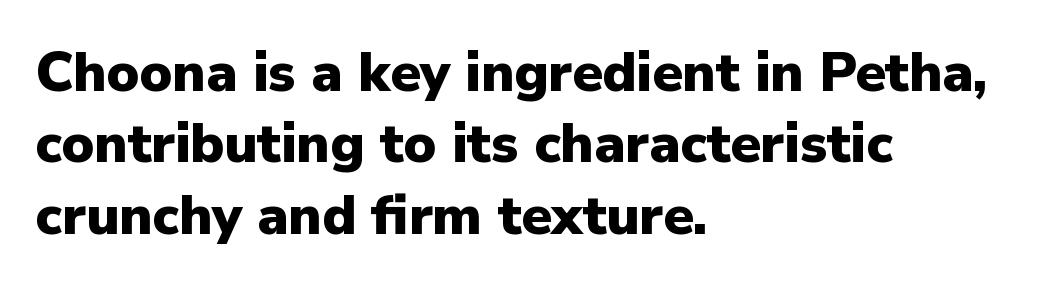
Q: Is the text bold? A: Yes.
Q: Is the text italic (slanted)? A: No, it is upright.
Q: Is the typeface a serif or a sans-serif typeface? A: Sans-serif.
Q: Is the text underlined? A: No.
Q: How is the paragraph aligned? A: Left-aligned.
Q: Is the spacing between letters normal or unusually wide? A: Normal.
Q: Is the spacing between lines tight, normal or loose? A: Normal.
Q: Width (condensed, normal, or wide)? A: Normal.
Q: Stroke contrast? A: Low.
Q: x-height? A: Medium.
Q: Monospaced? A: No.
